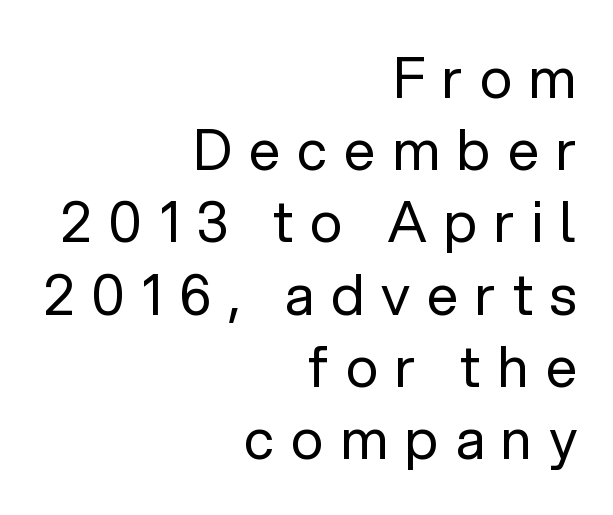
It's the straight-up-and-down kind of type. Note the varied advance widths — an 'i' is clearly narrower than an 'm'. Classification — sans serif. Compared with typical body copy, the letter spacing here is much looser.
